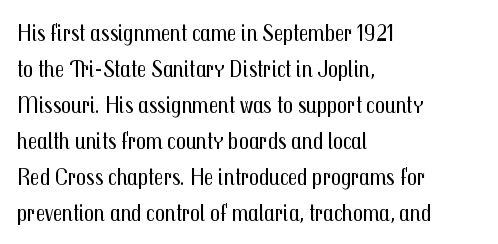
Q: Is the text bold? A: No.
Q: Is the text italic (slanted)? A: No, it is upright.
Q: Is the text underlined? A: No.
Q: How is the paragraph aligned? A: Left-aligned.
Q: Is the spacing between letters normal or unusually wide? A: Normal.
Q: Is the spacing between lines tight, normal or loose? A: Normal.
